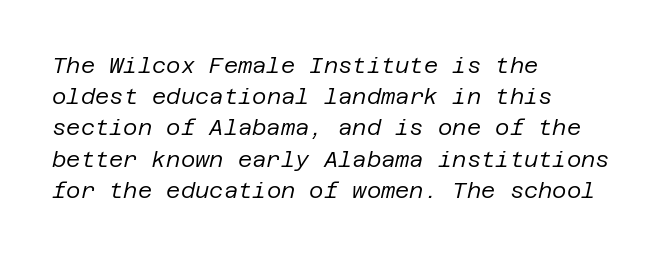
The image shows 22 px text type, italic (leaning right); set left-aligned, normal line spacing (1.42x), normal letter spacing, not underlined.
